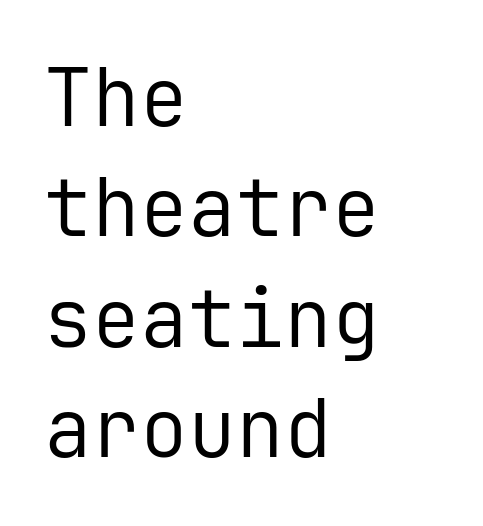
The image shows 80 px regular-weight sans-serif type, upright, monospaced; set left-aligned, normal line spacing (1.38x), normal letter spacing, not underlined; low stroke contrast and a medium x-height.
